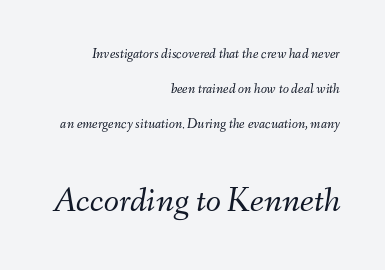
The image shows 35 px light type, italic (leaning right); set right-aligned, loose line spacing (2.49x), normal letter spacing, not underlined; the second (bottom) block is 2.5x larger; medium stroke contrast and a small x-height.
